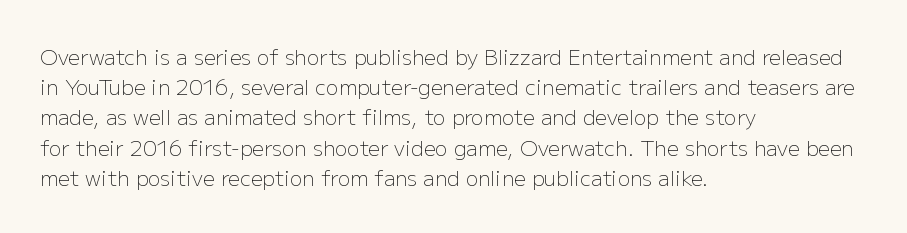
The image shows 21 px text type, upright; set left-aligned, normal line spacing (1.44x), normal letter spacing, not underlined.
